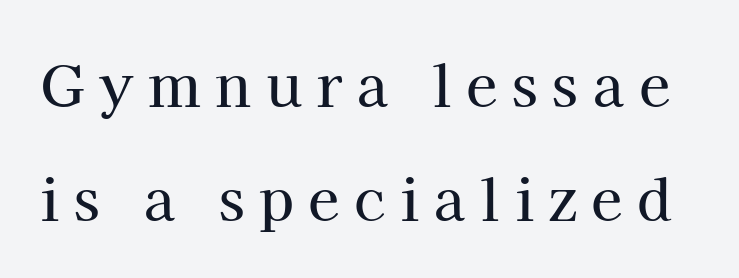
The face used here is rendered with a markedly widened letterfit. Letters rest on an invisible, unmarked baseline. The vertical gap from one line to the next is large. Posture: straight, roman, zero tilt.
